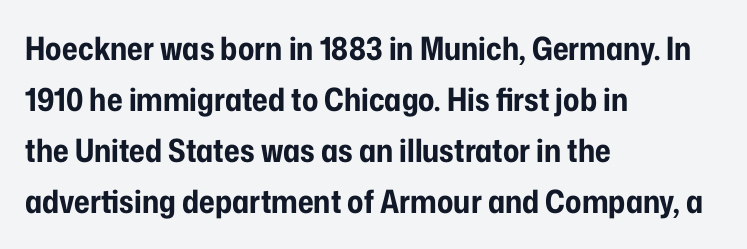
The image shows 32 px bold, condensed sans-serif type, upright; set left-aligned, normal line spacing (1.59x), normal letter spacing, not underlined; low stroke contrast and a medium x-height.
